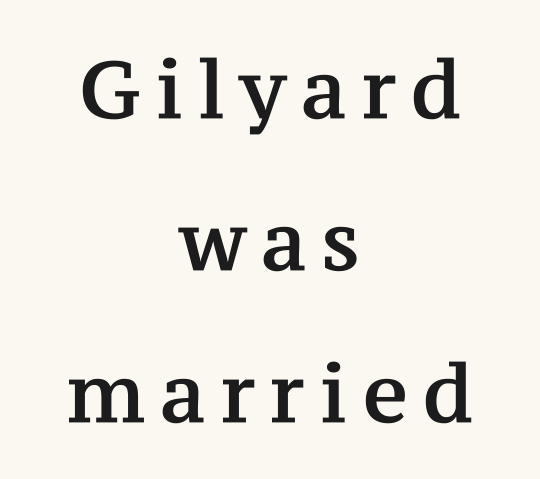
{"serif": "yes", "italic": "no", "width": "normal", "stroke_contrast": "medium", "x_height": "medium", "monospaced": "no", "underline": "no", "align": "center", "line_spacing": "loose", "line_spacing_ratio": 1.9, "glyph_px": 80}
